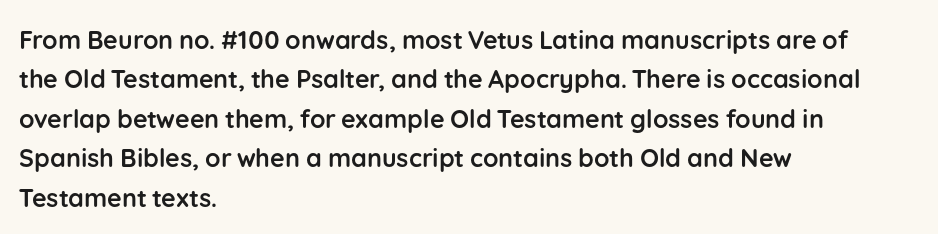
Q: Is the text bold? A: Yes.
Q: Is the text italic (slanted)? A: No, it is upright.
Q: Is the text underlined? A: No.
Q: How is the paragraph aligned? A: Left-aligned.
Q: Is the spacing between letters normal or unusually wide? A: Normal.
Q: Is the spacing between lines tight, normal or loose? A: Normal.
